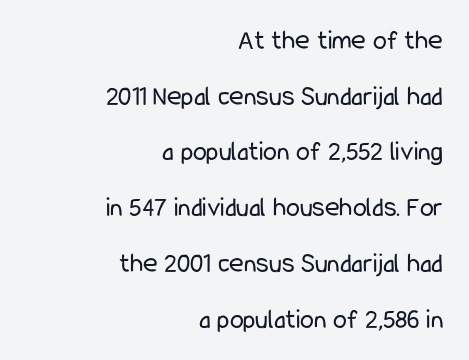
Q: Is the text bold? A: No.
Q: Is the text italic (slanted)? A: No, it is upright.
Q: Is the typeface a serif or a sans-serif typeface? A: Sans-serif.
Q: Is the text underlined? A: No.
Q: How is the paragraph aligned? A: Right-aligned.
Q: Is the spacing between letters normal or unusually wide? A: Normal.
Q: Is the spacing between lines tight, normal or loose? A: Loose.
Q: Width (condensed, normal, or wide)? A: Condensed.
Q: Stroke contrast? A: Low.
Q: x-height? A: Medium.
Q: Monospaced? A: No.
